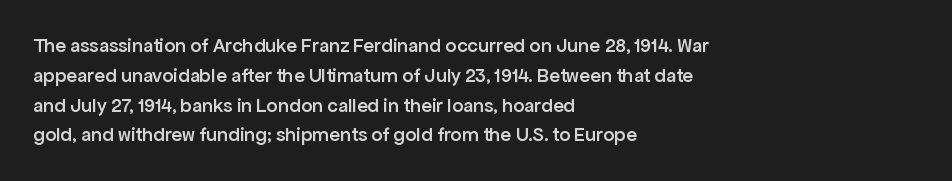
Q: Is the text bold? A: Semi-bold.
Q: Is the text italic (slanted)? A: No, it is upright.
Q: Is the text underlined? A: No.
Q: How is the paragraph aligned? A: Left-aligned.
Q: Is the spacing between letters normal or unusually wide? A: Normal.
Q: Is the spacing between lines tight, normal or loose? A: Normal.
